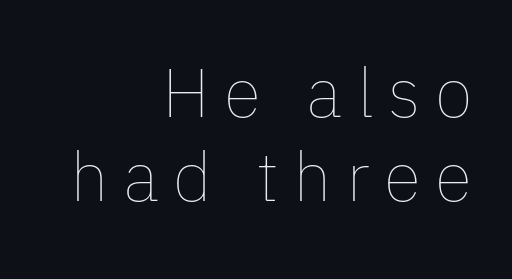
Q: Is the text bold? A: No.
Q: Is the text italic (slanted)? A: No, it is upright.
Q: Is the text underlined? A: No.
Q: How is the paragraph aligned? A: Right-aligned.
Q: Is the spacing between letters normal or unusually wide? A: Unusually wide.
Q: Width (condensed, normal, or wide)? A: Normal.
Q: Stroke contrast? A: Low.
Q: x-height? A: Medium.
Q: Monospaced? A: No.
